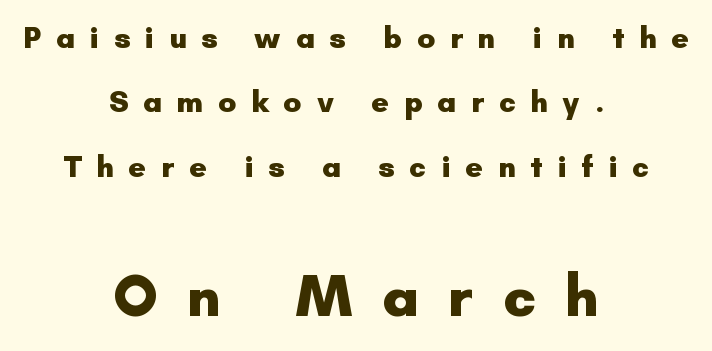
{"serif": "no", "italic": "no", "bold": "yes", "weight": "heavy", "width": "normal", "stroke_contrast": "low", "x_height": "small", "monospaced": "no", "underline": "no", "align": "center", "line_spacing": "loose", "line_spacing_ratio": 2.15, "letter_spacing": "wide", "letter_spacing_em": 0.49, "larger_block": "second", "size_ratio": 1.97, "glyph_px": 59}
